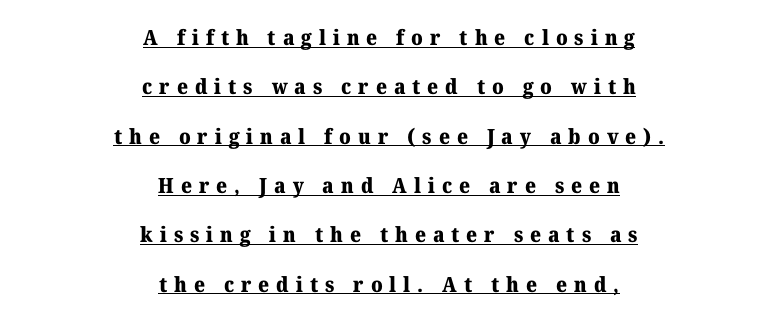
What stands out about the letter spacing? Its width — letters are far apart. A roman cut, with each character standing at attention. Typographic density is high because the face is bold. Somebody hit Ctrl+U on this one — the words are underlined.
